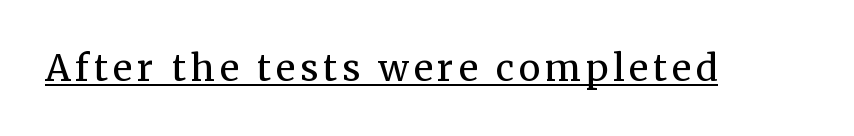
Q: Is the text bold? A: No.
Q: Is the text italic (slanted)? A: No, it is upright.
Q: Is the typeface a serif or a sans-serif typeface? A: Serif.
Q: Is the text underlined? A: Yes.
Q: Width (condensed, normal, or wide)? A: Normal.
Q: Stroke contrast? A: Medium.
Q: x-height? A: Medium.
Q: Monospaced? A: No.
